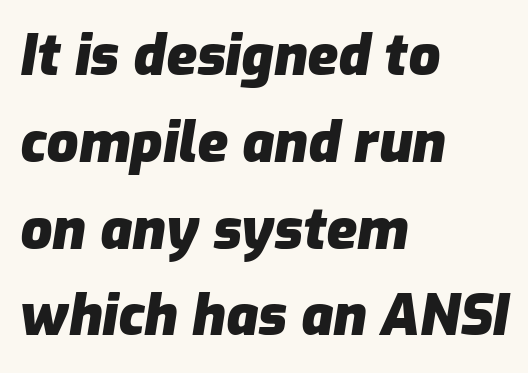
Q: Is the text bold? A: Yes.
Q: Is the text italic (slanted)? A: Yes, it leans right by about 9 degrees.
Q: Is the text underlined? A: No.
Q: How is the paragraph aligned? A: Left-aligned.
Q: Is the spacing between letters normal or unusually wide? A: Normal.
Q: Is the spacing between lines tight, normal or loose? A: Normal.
Q: Width (condensed, normal, or wide)? A: Normal.
Q: Stroke contrast? A: Low.
Q: x-height? A: Medium.
Q: Monospaced? A: No.
